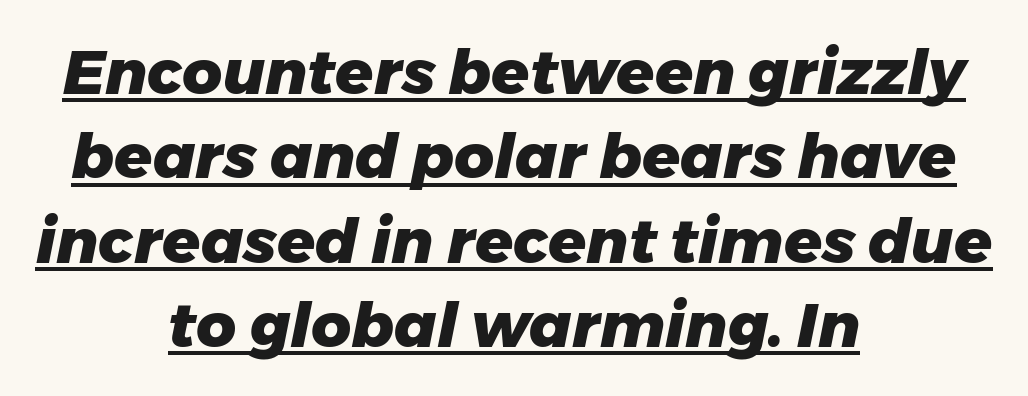
What weight is shown? A full bold with thick strokes. Standard letterfit; no display-style spreading of the glyphs. Looks like regular typesetting: each glyph gets only the width it needs. One-word summary of the alignment: center.
